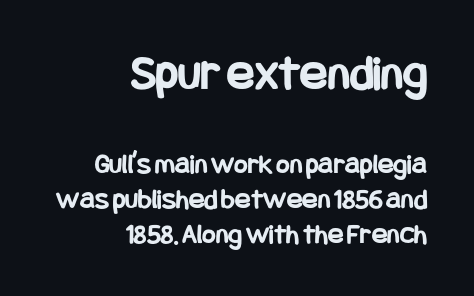
Q: Is the text bold? A: Yes.
Q: Is the text italic (slanted)? A: No, it is upright.
Q: Is the typeface a serif or a sans-serif typeface? A: Sans-serif.
Q: Is the text underlined? A: No.
Q: How is the paragraph aligned? A: Right-aligned.
Q: Is the spacing between letters normal or unusually wide? A: Normal.
Q: Which block of text is set in a larger size, the first (top) or the second (bottom)? A: The first (top) one.
Q: Width (condensed, normal, or wide)? A: Condensed.
Q: Stroke contrast? A: Low.
Q: x-height? A: Large.
